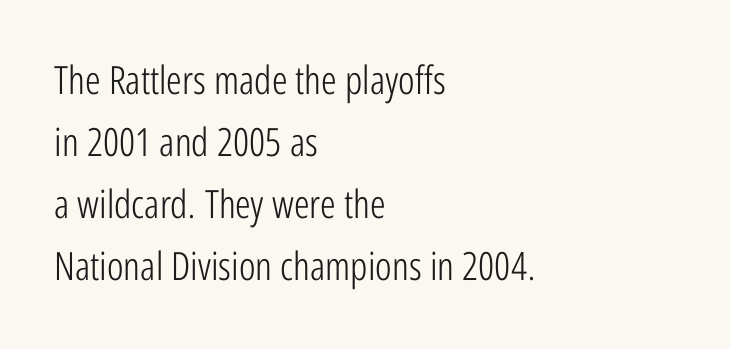
{"serif": "no", "italic": "no", "bold": "no", "weight": "light", "width": "condensed", "stroke_contrast": "low", "x_height": "medium", "monospaced": "no", "underline": "no", "align": "left", "line_spacing": "normal", "line_spacing_ratio": 1.59, "letter_spacing": "normal", "letter_spacing_em": 0.0, "glyph_px": 39}
